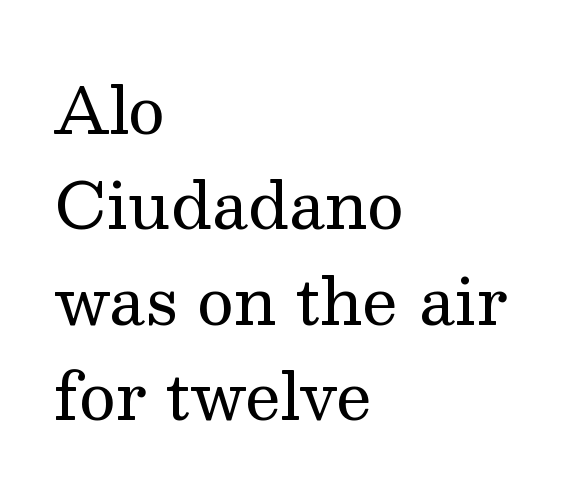
Casual observation: everything's shoved over to the left. The baseline area is clear. You can tell it's not italic because the verticals are truly vertical. This reads as an unemphasized weight, regular at the heaviest. Type style note: has serifs. Short note: letters normally spaced.
